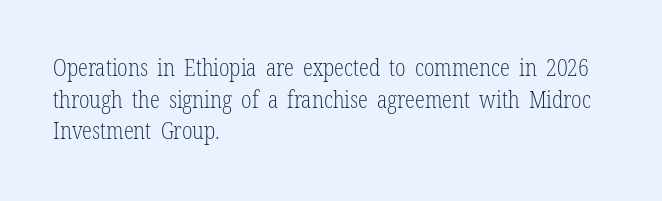
Q: Is the text bold? A: No.
Q: Is the text italic (slanted)? A: No, it is upright.
Q: Is the text underlined? A: No.
Q: How is the paragraph aligned? A: Left-aligned.
Q: Is the spacing between letters normal or unusually wide? A: Normal.
Q: Is the spacing between lines tight, normal or loose? A: Normal.
